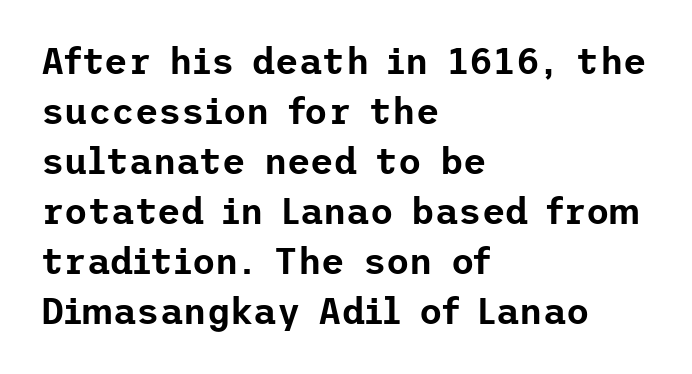
The image shows 36 px sans-serif type, upright; set left-aligned, normal line spacing (1.39x), normal letter spacing, not underlined; low stroke contrast and a medium x-height.
